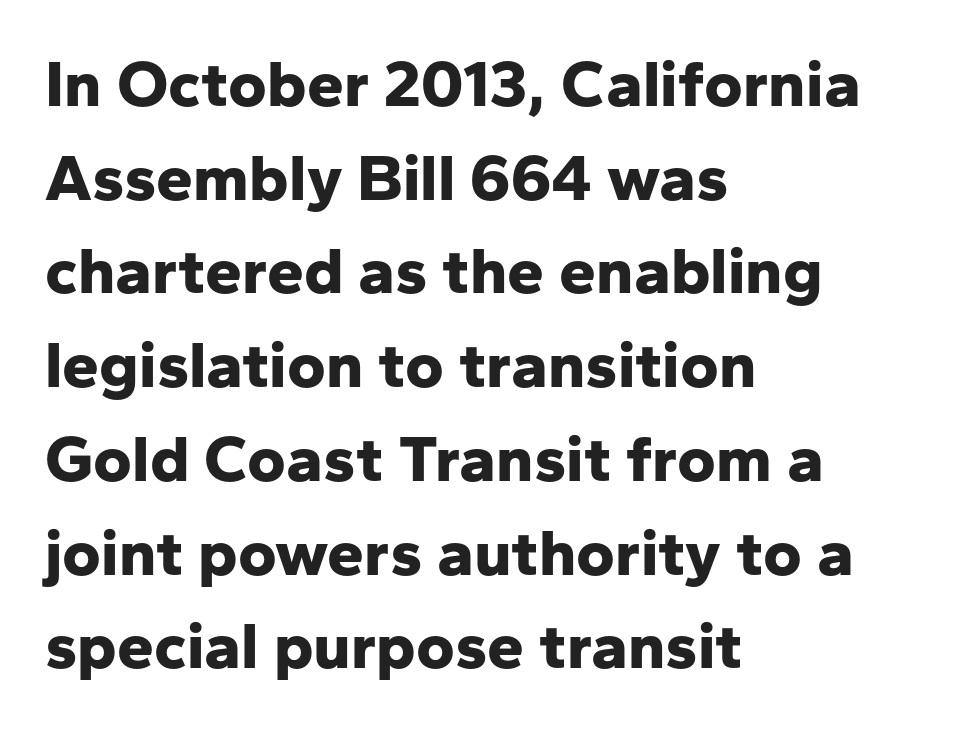
The image shows 66 px bold sans-serif type, upright; set left-aligned, normal line spacing (1.42x), normal letter spacing, not underlined; low stroke contrast and a medium x-height.
